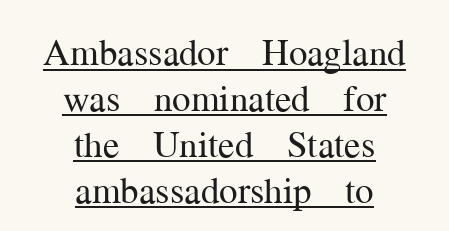
Caption: lettering with a line underneath. A centered setting, common on invitations and titles, is used for this passage. Think of a printed novel: that variable character pitch is what you see here. Is this a heavy cut? Hardly; it is regular or lighter.
